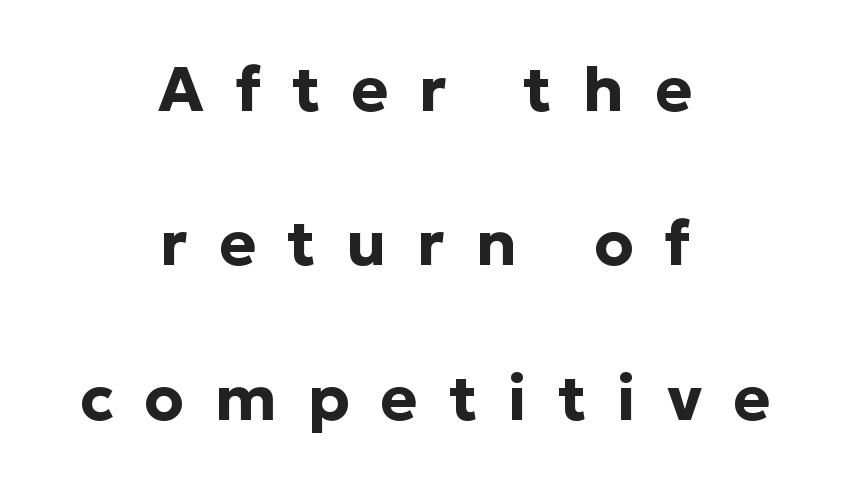
Q: Is the text bold? A: Yes.
Q: Is the text italic (slanted)? A: No, it is upright.
Q: Is the typeface a serif or a sans-serif typeface? A: Sans-serif.
Q: Is the text underlined? A: No.
Q: How is the paragraph aligned? A: Centered.
Q: Is the spacing between letters normal or unusually wide? A: Unusually wide.
Q: Is the spacing between lines tight, normal or loose? A: Loose.
Q: Width (condensed, normal, or wide)? A: Normal.
Q: Stroke contrast? A: Low.
Q: x-height? A: Medium.
Q: Monospaced? A: No.
